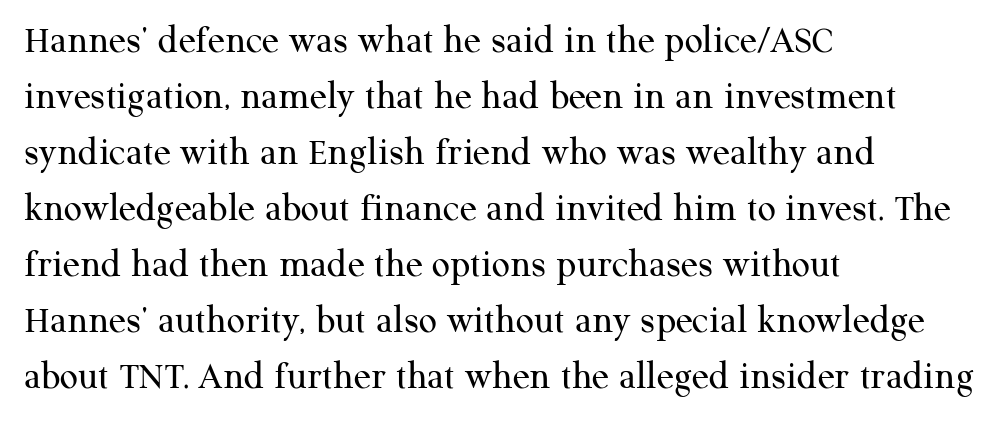
There is no visible air inserted between adjacent glyphs. The rendering uses natural spacing where letterforms have individual widths. No italicization has been applied; the sample stays upright. Is the block centered? No — it sits flush against the left margin.
